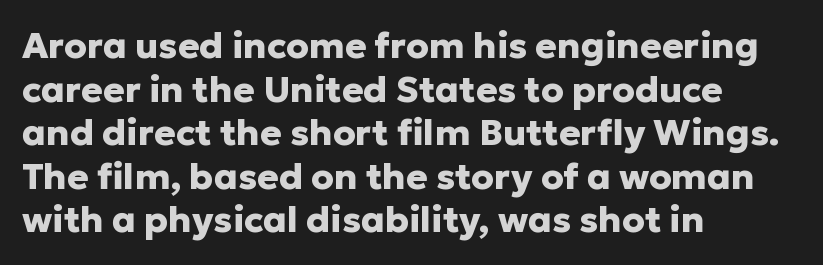
Q: Is the text bold? A: Yes.
Q: Is the text italic (slanted)? A: No, it is upright.
Q: Is the typeface a serif or a sans-serif typeface? A: Sans-serif.
Q: Is the text underlined? A: No.
Q: How is the paragraph aligned? A: Left-aligned.
Q: Is the spacing between letters normal or unusually wide? A: Normal.
Q: Width (condensed, normal, or wide)? A: Normal.
Q: Stroke contrast? A: Low.
Q: x-height? A: Medium.
Q: Monospaced? A: No.
